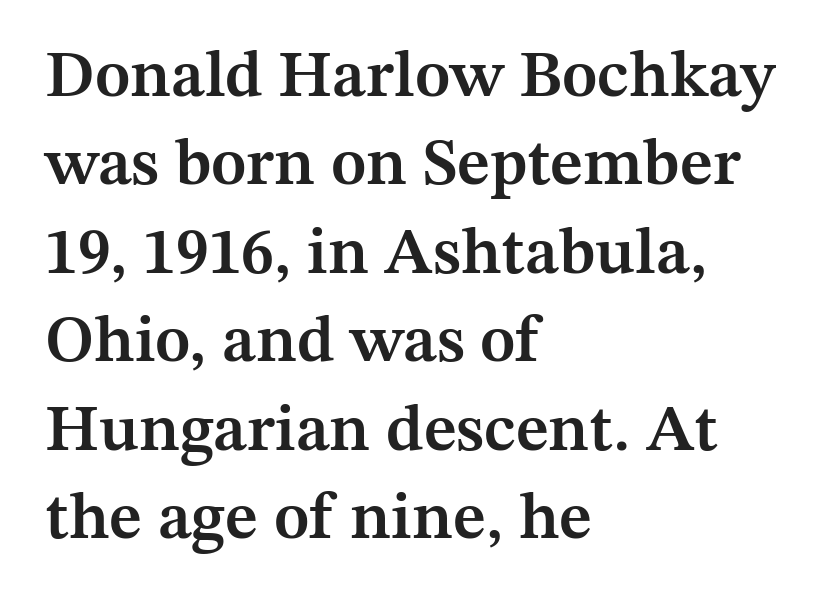
Q: Is the text bold? A: Semi-bold.
Q: Is the text italic (slanted)? A: No, it is upright.
Q: Is the typeface a serif or a sans-serif typeface? A: Serif.
Q: Is the text underlined? A: No.
Q: How is the paragraph aligned? A: Left-aligned.
Q: Is the spacing between letters normal or unusually wide? A: Normal.
Q: Is the spacing between lines tight, normal or loose? A: Normal.
Q: Width (condensed, normal, or wide)? A: Normal.
Q: Stroke contrast? A: Medium.
Q: x-height? A: Medium.
Q: Monospaced? A: No.
